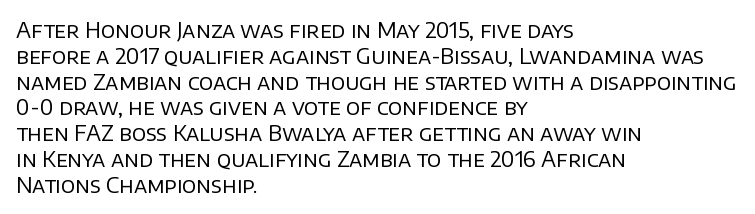
Visually the block forms a straight wall on the left and a jagged coastline on the right. This sample uses plain, unmodified letter spacing. The face looks like a standard text weight, possibly lighter. Check under the words: just untouched page. Does the lettering tilt? It doesn't — this is upright.
